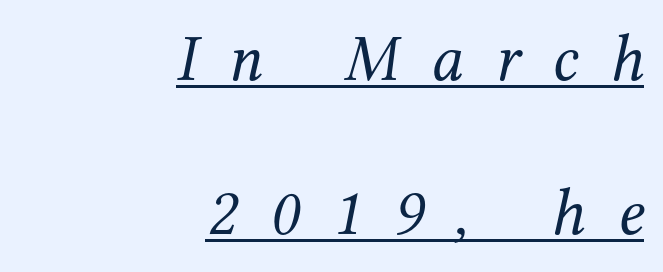
Caption: face not bold, strokes unweighted. The rendering uses natural spacing where letterforms have individual widths. Characters are canted at an angle relative to the baseline's perpendicular. Line ends are locked; line starts wander. In terms of leading, this rendering errs on the spacious side. The rendered words wear a rule along their underside.
